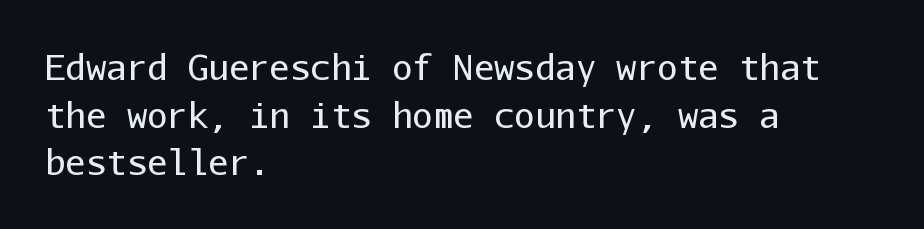
Q: Is the text bold? A: No.
Q: Is the text italic (slanted)? A: No, it is upright.
Q: Is the typeface a serif or a sans-serif typeface? A: Sans-serif.
Q: Is the text underlined? A: No.
Q: How is the paragraph aligned? A: Left-aligned.
Q: Is the spacing between letters normal or unusually wide? A: Normal.
Q: Is the spacing between lines tight, normal or loose? A: Normal.
Q: Width (condensed, normal, or wide)? A: Normal.
Q: Stroke contrast? A: Low.
Q: x-height? A: Medium.
Q: Monospaced? A: Yes.
